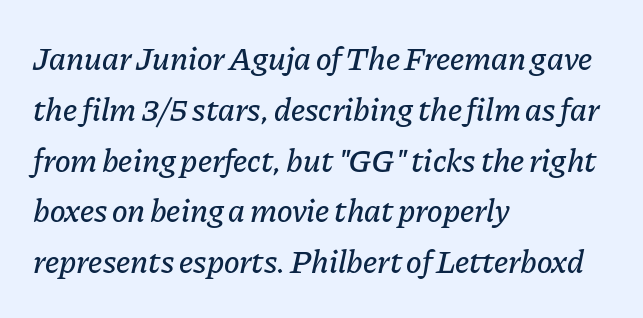
{"italic": "yes", "lean": "right", "slant_degrees": 11, "width": "normal", "stroke_contrast": "low", "x_height": "medium", "monospaced": "no", "underline": "no", "align": "left", "line_spacing": "normal", "line_spacing_ratio": 1.54, "letter_spacing": "normal", "letter_spacing_em": 0.0, "glyph_px": 33}
